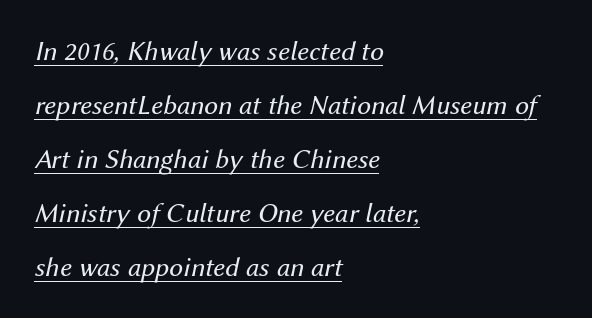
Q: Is the text bold? A: No.
Q: Is the text italic (slanted)? A: Yes, it leans right by about 12 degrees.
Q: Is the text underlined? A: Yes.
Q: How is the paragraph aligned? A: Left-aligned.
Q: Is the spacing between letters normal or unusually wide? A: Normal.
Q: Is the spacing between lines tight, normal or loose? A: Loose.
Q: Width (condensed, normal, or wide)? A: Normal.
Q: Stroke contrast? A: Medium.
Q: x-height? A: Medium.
Q: Monospaced? A: No.
